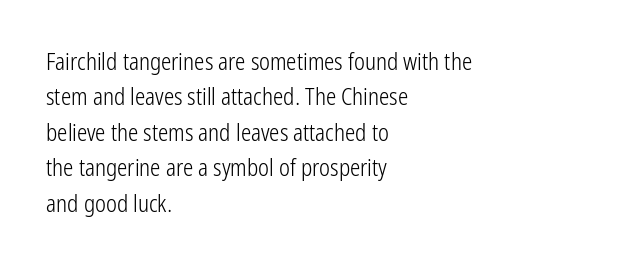
The image shows 23 px text type, upright; set left-aligned, normal line spacing (1.54x), normal letter spacing, not underlined.
